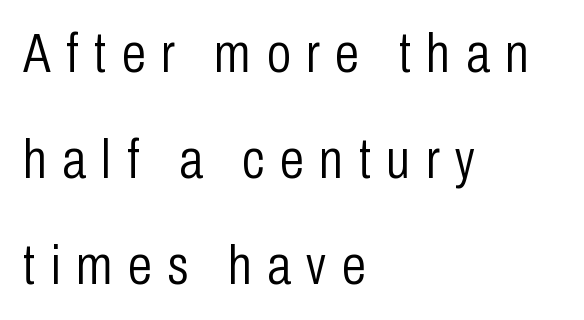
The image shows 55 px light, condensed sans-serif type, upright; set left-aligned, loose line spacing (1.93x), unusually wide letter spacing (+0.28 em), not underlined; low stroke contrast and a medium x-height.
